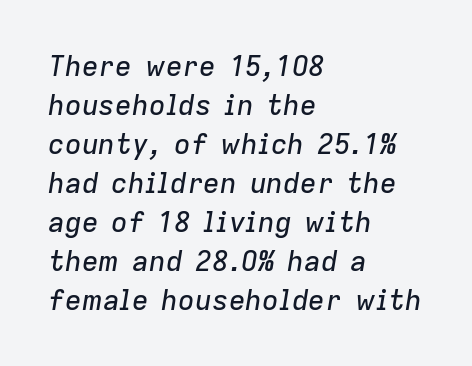
The image shows 28 px text type, italic (leaning right); set left-aligned, normal line spacing (1.39x), normal letter spacing, not underlined; low stroke contrast and a medium x-height.
